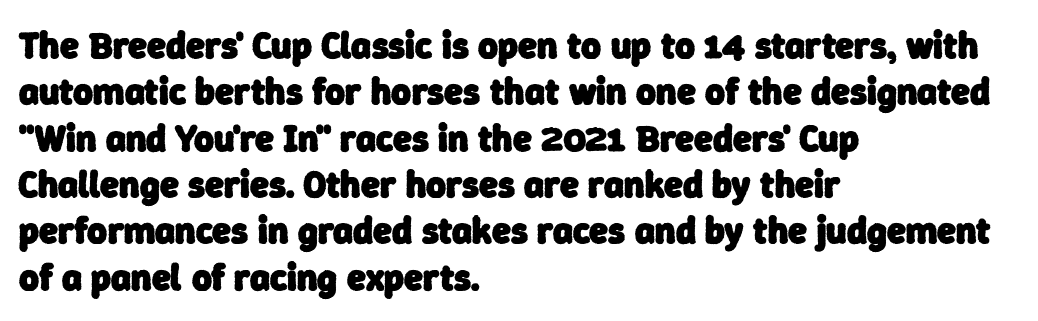
Clear beneath every line of the passage. The lines in this sample share a left origin and differ only in where they stop. What stands out about the letter spacing? Nothing — it is the standard amount. The face used here is a sans, in the tradition of grotesques and geometrics. Do the characters align in a grid? No, the font is proportional. Thick stems and heavy bowls — unmistakably bold.
